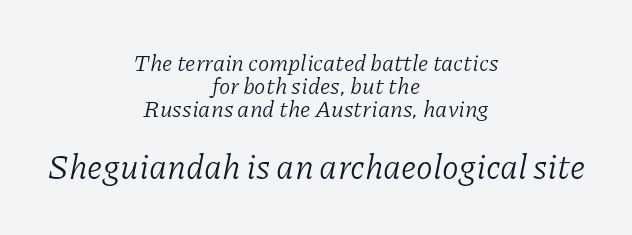
Style check: oblique. Quick note: interline space is minimal. Looks like regular typesetting: each glyph gets only the width it needs. The weight tops out at a normal text grade. Serifs: yes, visible at the terminals of the letterforms.
